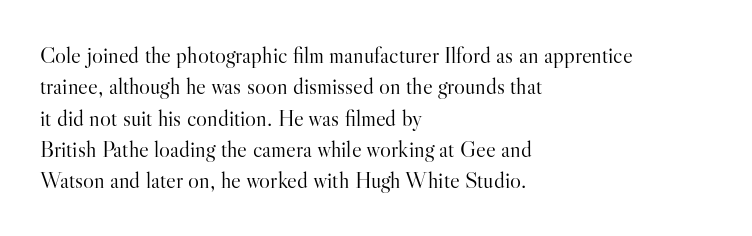
One glance says typical: line gaps are just what's usual. What stands out about the letter spacing? Nothing — it is the standard amount. This reads as an unemphasized weight, regular at the heaviest. The text block is weighted toward the left margin, trailing off unevenly rightward. Descender tails drop into unmarked territory. The specimen reads as upright at a glance.
